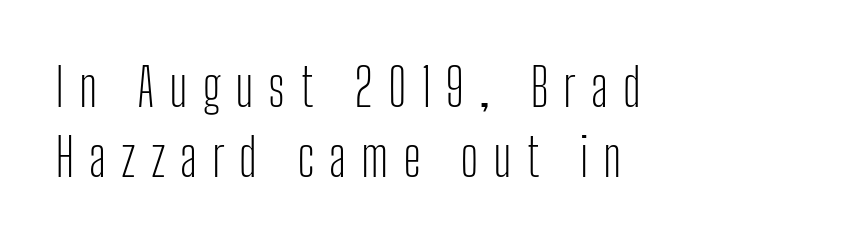
The image shows 52 px light, condensed sans-serif type, upright; set left-aligned, normal line spacing (1.34x), unusually wide letter spacing (+0.28 em), not underlined; low stroke contrast and a medium x-height.
